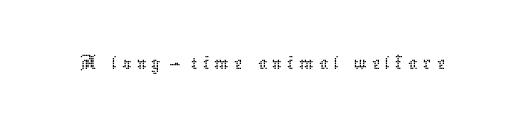
{"italic": "no", "bold": "no", "weight": "thin", "width": "normal", "stroke_contrast": "low", "x_height": "medium", "monospaced": "no", "underline": "no", "glyph_px": 46}
